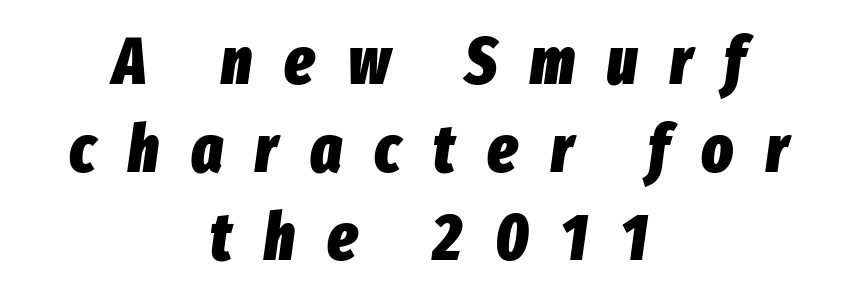
The paragraph shown floats in the horizontal middle. Typographic density is high because the face is bold. The face used here has a pronounced slope to its letters. Regular leading. The string is rendered with underlining switched off.
